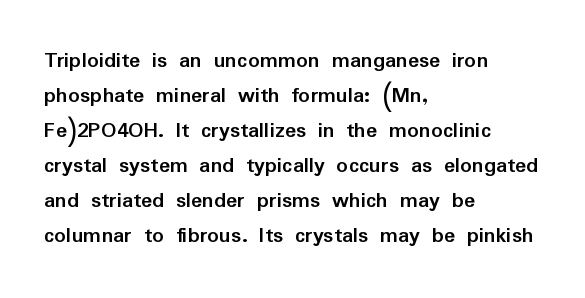
Q: Is the text bold? A: Yes.
Q: Is the text italic (slanted)? A: No, it is upright.
Q: Is the text underlined? A: No.
Q: How is the paragraph aligned? A: Left-aligned.
Q: Is the spacing between letters normal or unusually wide? A: Normal.
Q: Is the spacing between lines tight, normal or loose? A: Normal.
